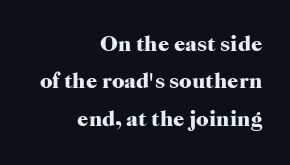
Is the letter spacing exaggerated? No — it looks like the ordinary default. Posture: vertical. The rendering uses a bold face; every stroke is thick and dark. Does the leading feel generous? No, just average.
